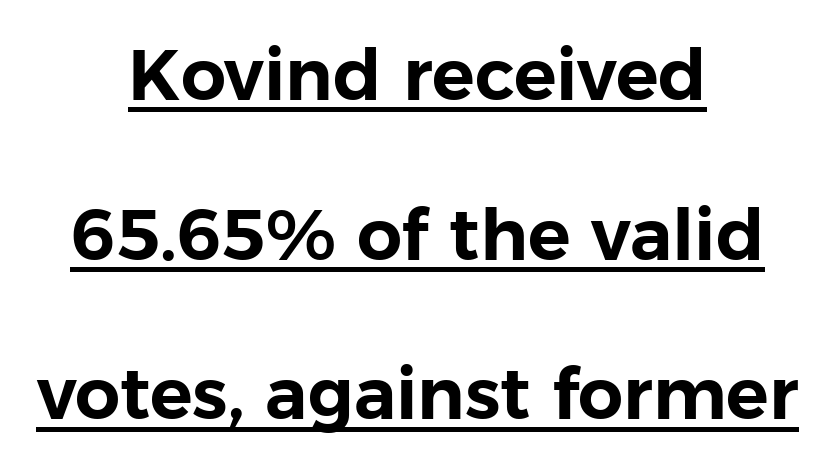
Q: Is the text italic (slanted)? A: No, it is upright.
Q: Is the typeface a serif or a sans-serif typeface? A: Sans-serif.
Q: Is the text underlined? A: Yes.
Q: How is the paragraph aligned? A: Centered.
Q: Is the spacing between letters normal or unusually wide? A: Normal.
Q: Is the spacing between lines tight, normal or loose? A: Loose.
Q: Width (condensed, normal, or wide)? A: Normal.
Q: Stroke contrast? A: Low.
Q: x-height? A: Medium.
Q: Monospaced? A: No.
